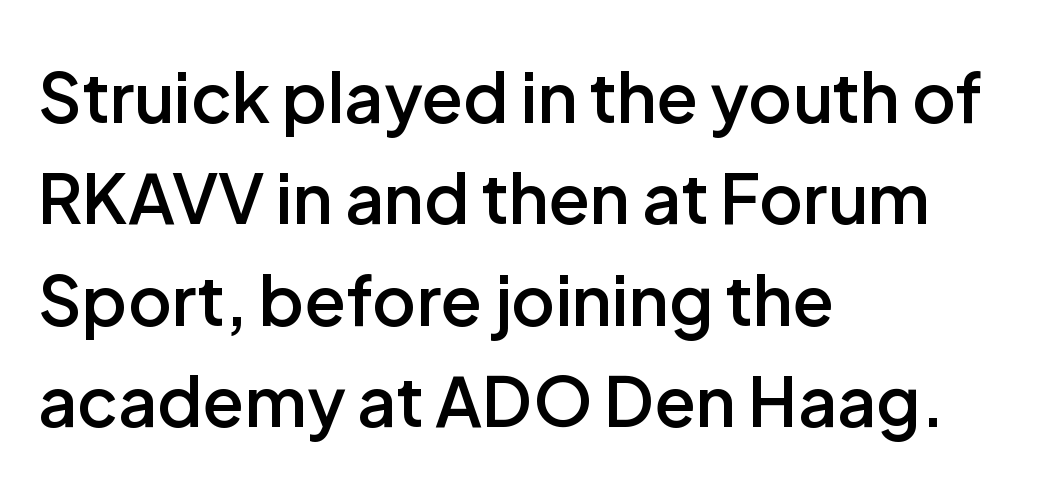
The image shows 68 px semibold sans-serif type, upright; set left-aligned, normal line spacing (1.49x), normal letter spacing, not underlined; low stroke contrast and a medium x-height.
